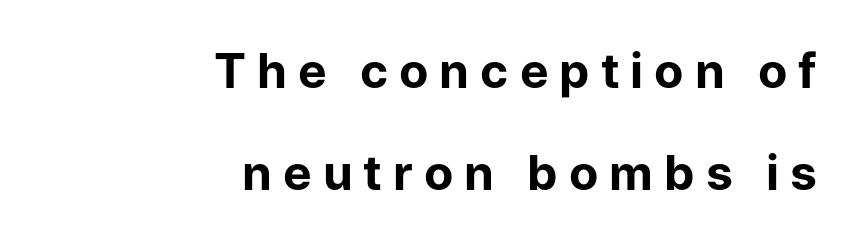
What weight is shown? A full bold with thick strokes. If you drew a ruler down the right edge, every line would touch it. Horizontal bands of white between lines are thick stripes. Style check: upright. Does extra space separate the letters? Yes, quite a lot of it.
